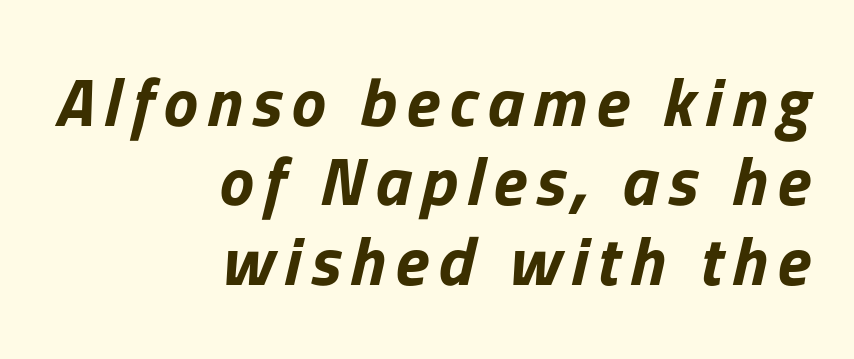
The image shows 69 px bold type, italic (leaning right); set right-aligned, tight line spacing (1.15x), not underlined; low stroke contrast and a medium x-height.
